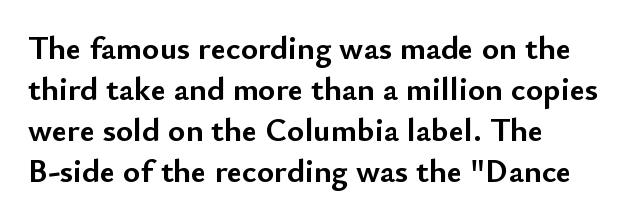
{"serif": "no", "italic": "no", "bold": "yes", "weight": "semibold", "width": "normal", "stroke_contrast": "low", "x_height": "small", "monospaced": "no", "underline": "no", "align": "left", "line_spacing_ratio": 1.24, "letter_spacing": "normal", "letter_spacing_em": 0.0, "glyph_px": 33}
